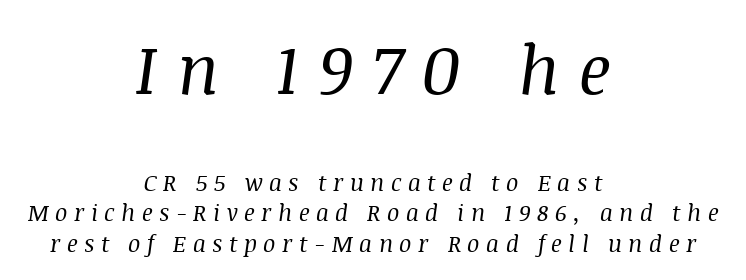
The image shows 68 px regular-weight serif type, italic (leaning right); set centered, normal line spacing (1.34x), unusually wide letter spacing (+0.28 em), not underlined; the first (top) block is 2.96x larger; medium stroke contrast and a large x-height.
